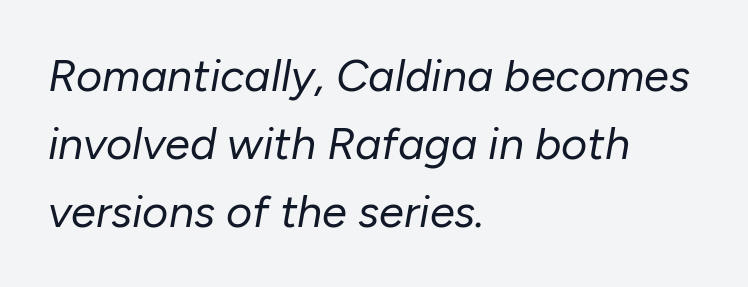
Q: Is the text bold? A: No.
Q: Is the text italic (slanted)? A: Yes, it leans right by about 10 degrees.
Q: Is the text underlined? A: No.
Q: How is the paragraph aligned? A: Left-aligned.
Q: Is the spacing between letters normal or unusually wide? A: Normal.
Q: Is the spacing between lines tight, normal or loose? A: Normal.
Q: Width (condensed, normal, or wide)? A: Normal.
Q: Stroke contrast? A: Low.
Q: x-height? A: Medium.
Q: Monospaced? A: No.
